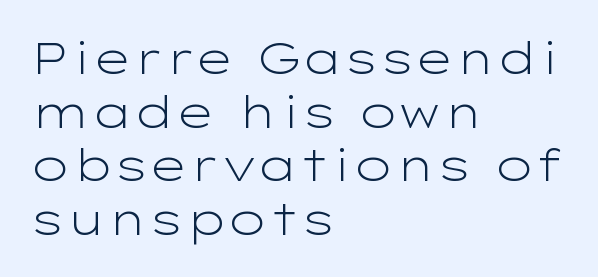
Q: Is the text bold? A: No.
Q: Is the text italic (slanted)? A: No, it is upright.
Q: Is the typeface a serif or a sans-serif typeface? A: Sans-serif.
Q: Is the text underlined? A: No.
Q: How is the paragraph aligned? A: Left-aligned.
Q: Is the spacing between letters normal or unusually wide? A: Normal.
Q: Width (condensed, normal, or wide)? A: Wide.
Q: Stroke contrast? A: Low.
Q: x-height? A: Medium.
Q: Monospaced? A: No.
